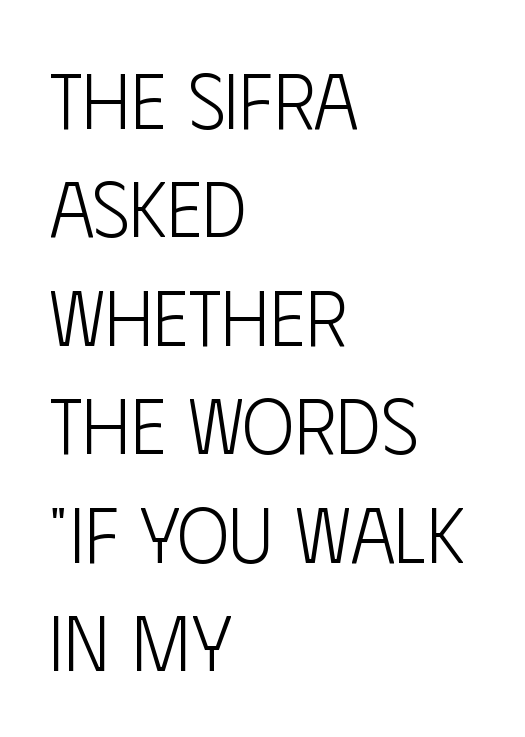
Q: Is the text bold? A: No.
Q: Is the text italic (slanted)? A: No, it is upright.
Q: Is the typeface a serif or a sans-serif typeface? A: Sans-serif.
Q: Is the text underlined? A: No.
Q: How is the paragraph aligned? A: Left-aligned.
Q: Is the spacing between letters normal or unusually wide? A: Normal.
Q: Is the spacing between lines tight, normal or loose? A: Normal.
Q: Width (condensed, normal, or wide)? A: Condensed.
Q: Stroke contrast? A: Low.
Q: x-height? A: Large.
Q: Monospaced? A: No.
